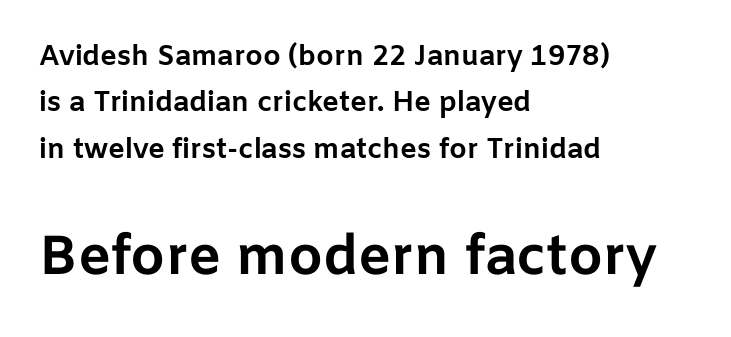
The image shows 55 px bold sans-serif type, upright; set left-aligned, normal line spacing (1.66x), normal letter spacing, not underlined; the second (bottom) block is 1.96x larger; low stroke contrast and a medium x-height.
